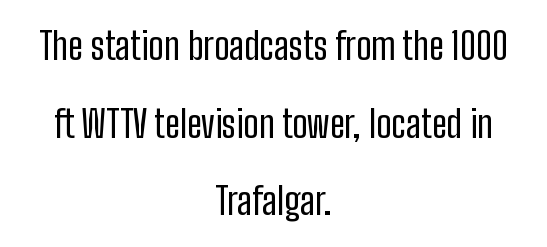
Characters remain perfectly vertical along every line. Baseline-to-baseline distance is far greater than the letter height. No extra ink here — the face is not bold. Default kerning and tracking; the words read as compact shapes. Compared with a flush-left layout, this one balances lines on the center instead.
